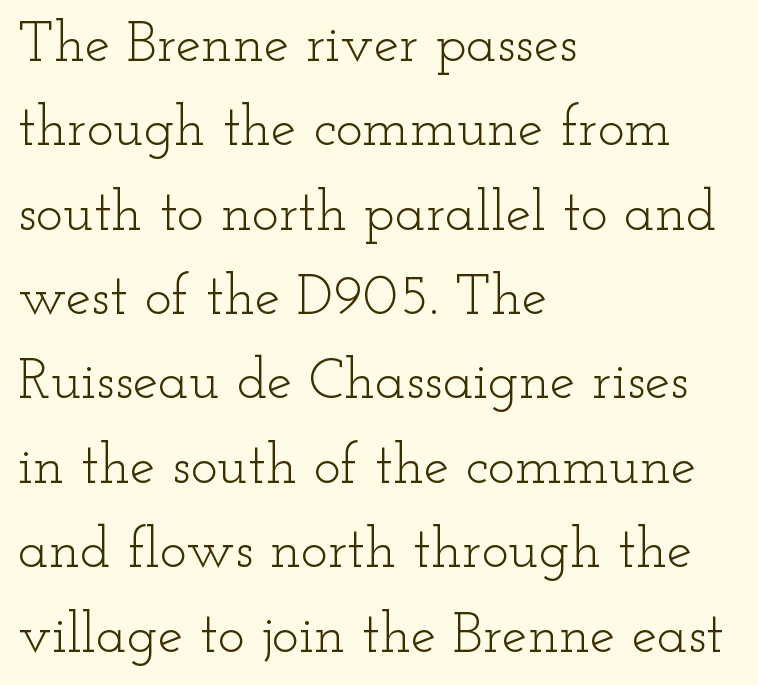
Where is the straight margin? On the left. The font's upright variant was chosen for this text. The rendering uses natural spacing where letterforms have individual widths. No word sits above an underline.
